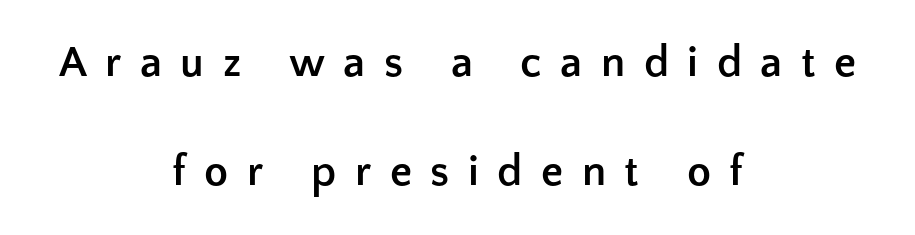
The image shows 44 px semibold sans-serif type, upright; set centered, loose line spacing (2.47x), unusually wide letter spacing (+0.42 em), not underlined; low stroke contrast and a medium x-height.
